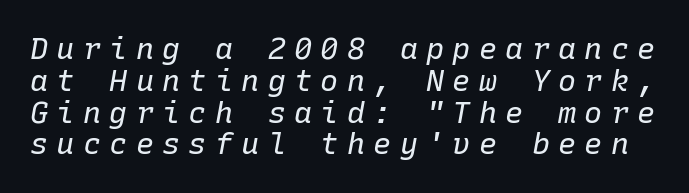
Caption: expanded tracking, letters set apart. There's an unmistakable incline to the writing here. You could barely slide anything between these rows. Any mark beneath the type? The region is blank. These lines are rendered in a fixed-pitch font.
